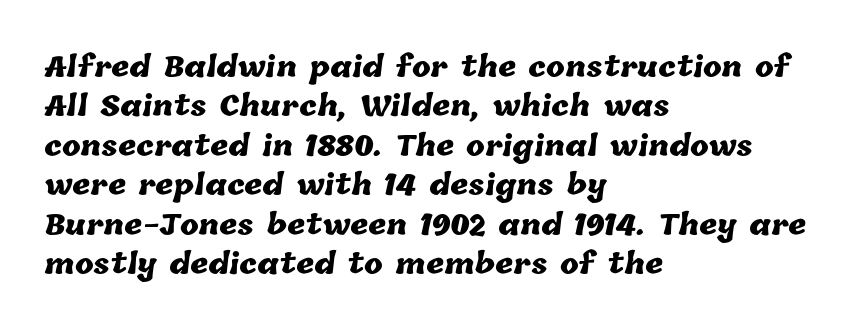
{"bold": "yes", "weight": "heavy", "width": "normal", "stroke_contrast": "low", "x_height": "medium", "monospaced": "no", "underline": "no", "align": "left", "line_spacing": "normal", "line_spacing_ratio": 1.41, "letter_spacing": "normal", "letter_spacing_em": 0.0, "glyph_px": 28}
